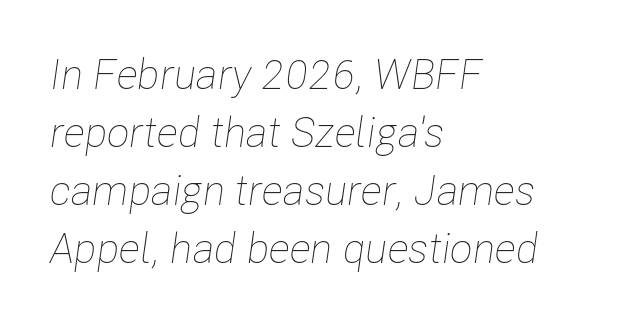
{"italic": "yes", "lean": "right", "slant_degrees": 8, "bold": "no", "weight": "thin", "width": "condensed", "stroke_contrast": "low", "x_height": "medium", "monospaced": "no", "underline": "no", "align": "left", "line_spacing": "normal", "line_spacing_ratio": 1.38, "letter_spacing": "normal", "letter_spacing_em": 0.0, "glyph_px": 42}
